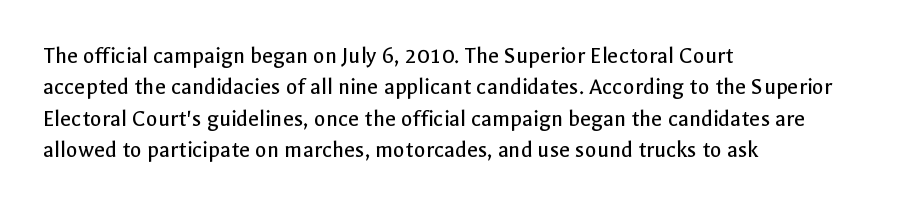
Q: Is the text bold? A: No.
Q: Is the text italic (slanted)? A: No, it is upright.
Q: Is the text underlined? A: No.
Q: How is the paragraph aligned? A: Left-aligned.
Q: Is the spacing between letters normal or unusually wide? A: Normal.
Q: Is the spacing between lines tight, normal or loose? A: Normal.
